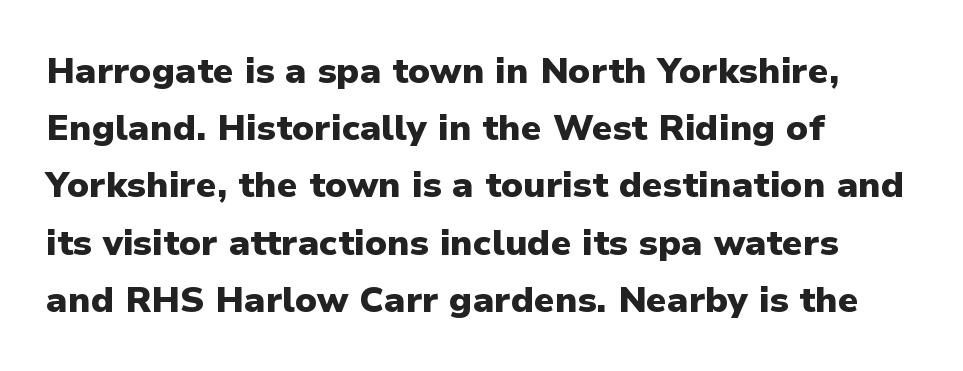
Only glyphs here, with clear space below each row. Here the designer chose a conventional face with non-uniform glyph widths. No italicization has been applied; the sample stays upright. Compared with typical body copy, the letter spacing here is the same. The typeface chosen for these lines omits serifs. Bold? Absolutely — the strokes are thick and heavy.
